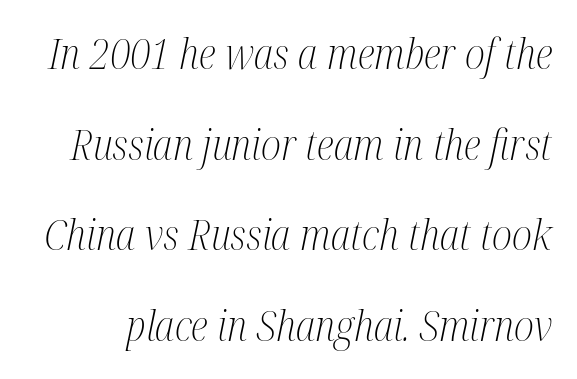
Q: Is the text bold? A: No.
Q: Is the text italic (slanted)? A: Yes, it leans right by about 12 degrees.
Q: Is the typeface a serif or a sans-serif typeface? A: Serif.
Q: Is the text underlined? A: No.
Q: Is the spacing between letters normal or unusually wide? A: Normal.
Q: Is the spacing between lines tight, normal or loose? A: Loose.
Q: Width (condensed, normal, or wide)? A: Condensed.
Q: Stroke contrast? A: Medium.
Q: x-height? A: Medium.
Q: Monospaced? A: No.
